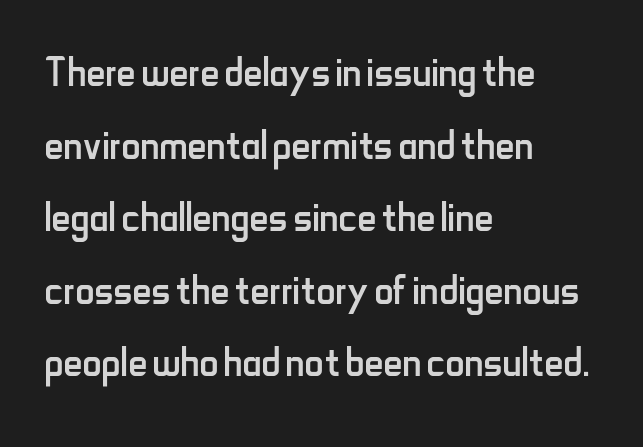
Words appear dense and cohesive because spacing is normal. Beneath every word, the page is bare. The designer went with a sans here, leaving each stem footless. Vertical stems look standard width or narrower in stroke. The letters stand straight up with perfectly vertical stems.
